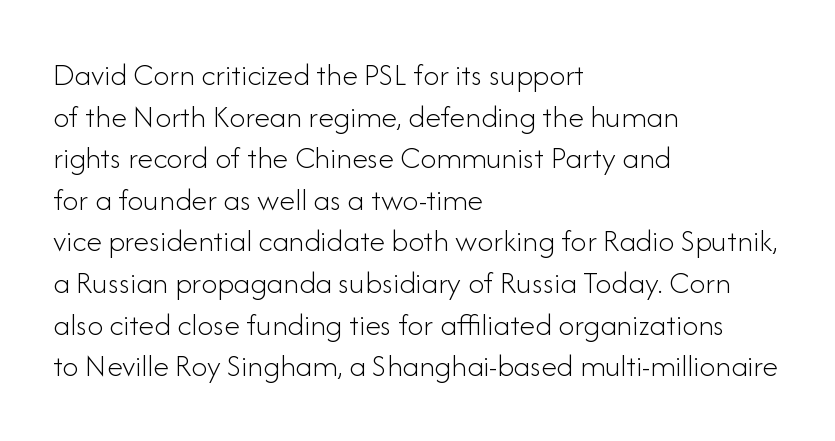
The image shows 32 px light sans-serif type, upright; set left-aligned, normal line spacing (1.3x), normal letter spacing, not underlined; low stroke contrast and a small x-height.
